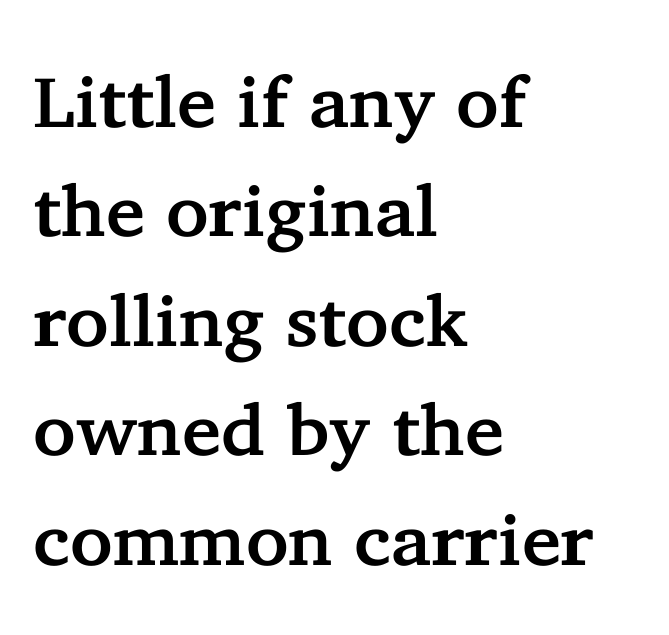
The image shows 72 px serif type, upright; set left-aligned, normal line spacing (1.52x), normal letter spacing, not underlined; low stroke contrast and a medium x-height.
